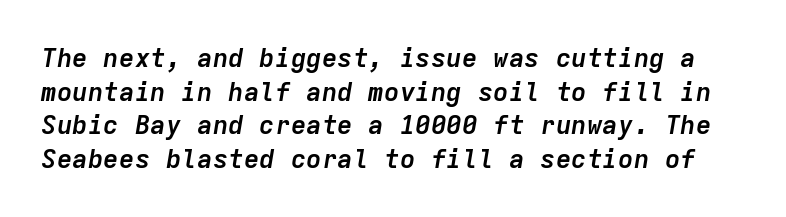
{"italic": "yes", "lean": "right", "slant_degrees": 9, "bold": "yes", "underline": "no", "line_spacing": "normal", "line_spacing_ratio": 1.29, "letter_spacing": "normal", "letter_spacing_em": 0.0, "glyph_px": 26}
